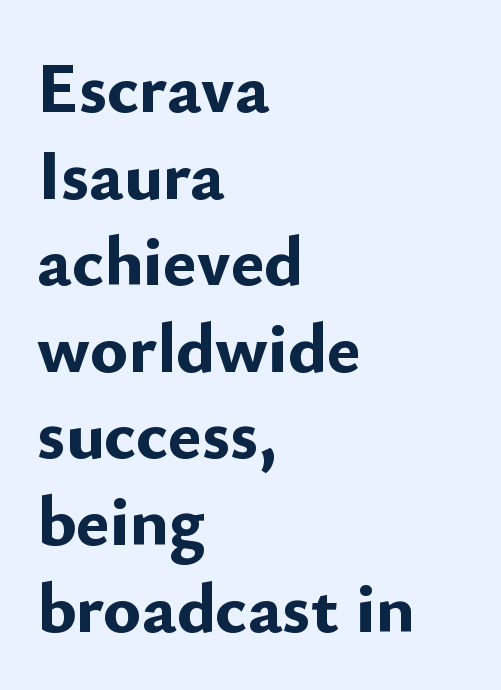
Q: Is the text bold? A: Yes.
Q: Is the text italic (slanted)? A: No, it is upright.
Q: Is the typeface a serif or a sans-serif typeface? A: Sans-serif.
Q: Is the text underlined? A: No.
Q: How is the paragraph aligned? A: Left-aligned.
Q: Is the spacing between letters normal or unusually wide? A: Normal.
Q: Width (condensed, normal, or wide)? A: Normal.
Q: Stroke contrast? A: Low.
Q: x-height? A: Small.
Q: Monospaced? A: No.
